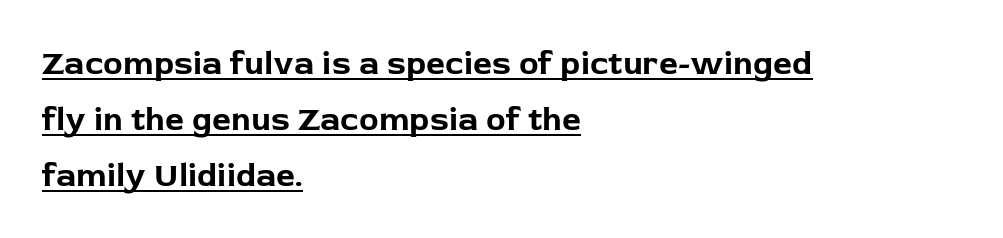
The line texture is even and compact thanks to regular tracking. The strokes are fattened all the way to bold. The letters stand straight up with perfectly vertical stems. Is there an underline? Yes — a line sits under the letters. One glance says typical: line gaps are just what's usual.
